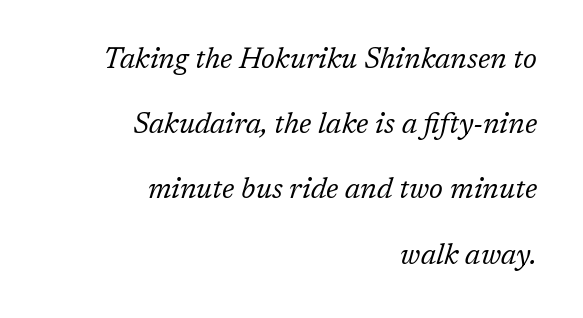
The image shows 29 px regular-weight serif type, italic (leaning right); set right-aligned, loose line spacing (2.25x), normal letter spacing, not underlined; low stroke contrast and a medium x-height.
